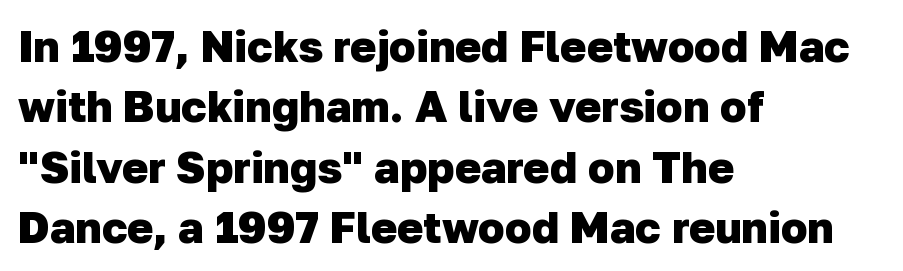
Any mark beneath the type? The region is blank. The setting favours the left margin, as ordinary paragraphs usually do. You can tell from the bare stems that sans-serif type was used. Here the designer chose a conventional face with non-uniform glyph widths.
